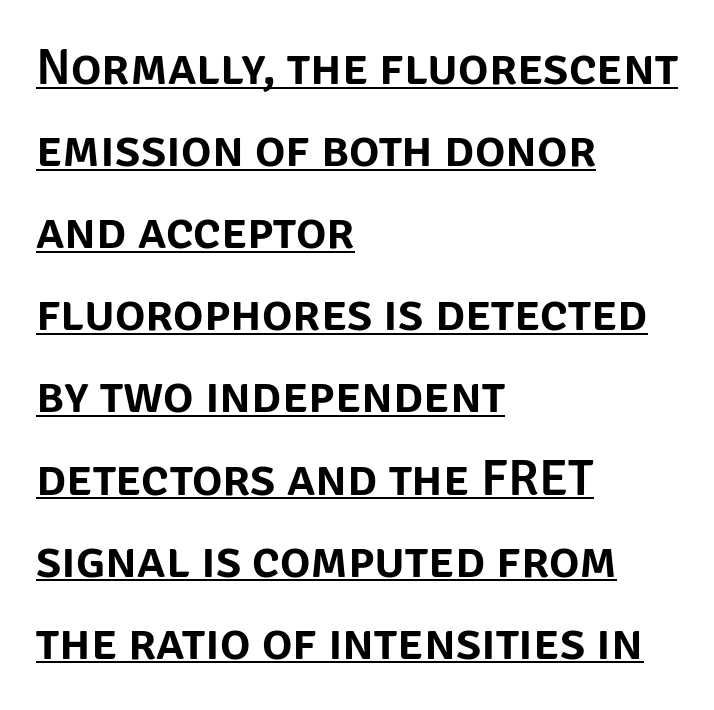
Q: Is the text italic (slanted)? A: No, it is upright.
Q: Is the typeface a serif or a sans-serif typeface? A: Sans-serif.
Q: Is the text underlined? A: Yes.
Q: How is the paragraph aligned? A: Left-aligned.
Q: Is the spacing between letters normal or unusually wide? A: Normal.
Q: Is the spacing between lines tight, normal or loose? A: Normal.
Q: Width (condensed, normal, or wide)? A: Normal.
Q: Stroke contrast? A: Low.
Q: x-height? A: Large.
Q: Monospaced? A: No.
